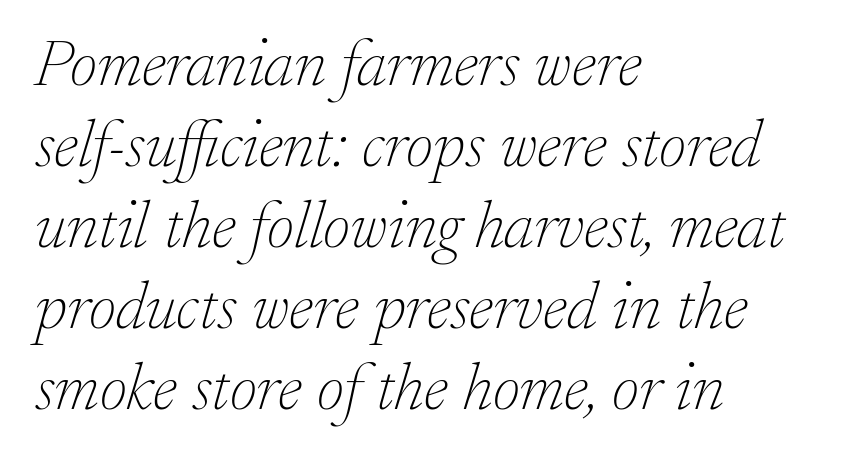
The image shows 67 px thin serif type, italic (leaning right); set left-aligned, line spacing 1.21x, normal letter spacing, not underlined; low stroke contrast and a small x-height.
